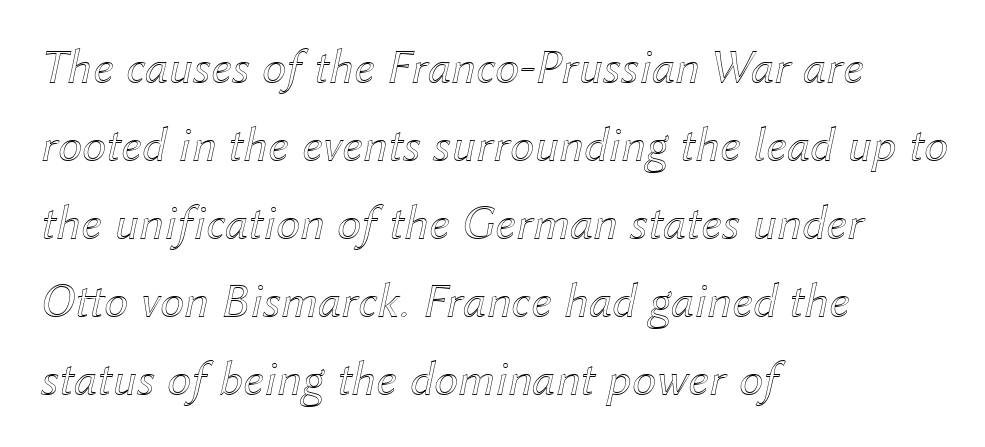
{"italic": "yes", "lean": "right", "slant_degrees": 12, "width": "normal", "x_height": "medium", "monospaced": "no", "underline": "no", "align": "left", "line_spacing": "normal", "line_spacing_ratio": 1.59, "letter_spacing": "normal", "letter_spacing_em": 0.0, "glyph_px": 49}
